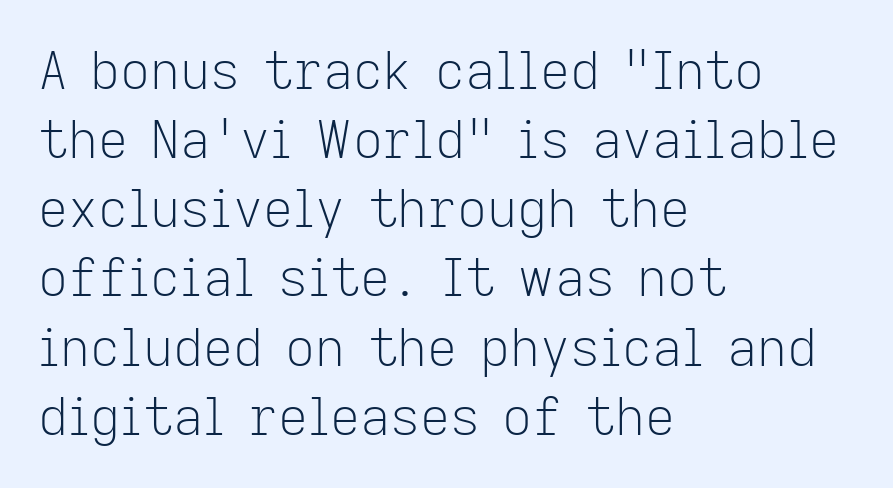
Q: Is the text bold? A: No.
Q: Is the text italic (slanted)? A: No, it is upright.
Q: Is the typeface a serif or a sans-serif typeface? A: Sans-serif.
Q: Is the text underlined? A: No.
Q: How is the paragraph aligned? A: Left-aligned.
Q: Is the spacing between letters normal or unusually wide? A: Normal.
Q: Is the spacing between lines tight, normal or loose? A: Normal.
Q: Width (condensed, normal, or wide)? A: Normal.
Q: Stroke contrast? A: Low.
Q: x-height? A: Medium.
Q: Monospaced? A: No.
